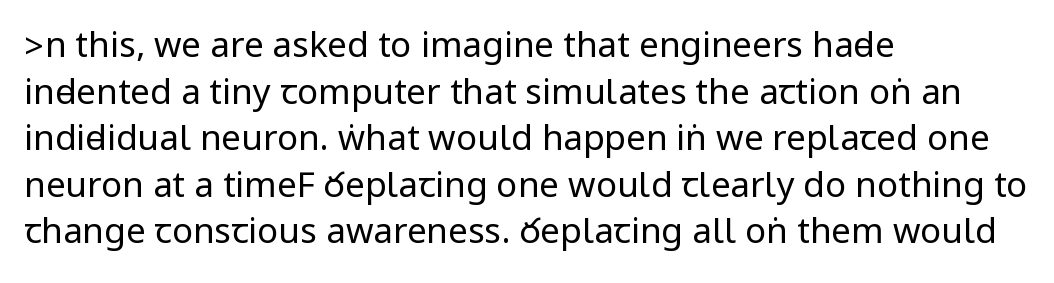
The image shows 35 px regular-weight, condensed sans-serif type, upright; set left-aligned, normal line spacing (1.33x), normal letter spacing, not underlined; low stroke contrast.
